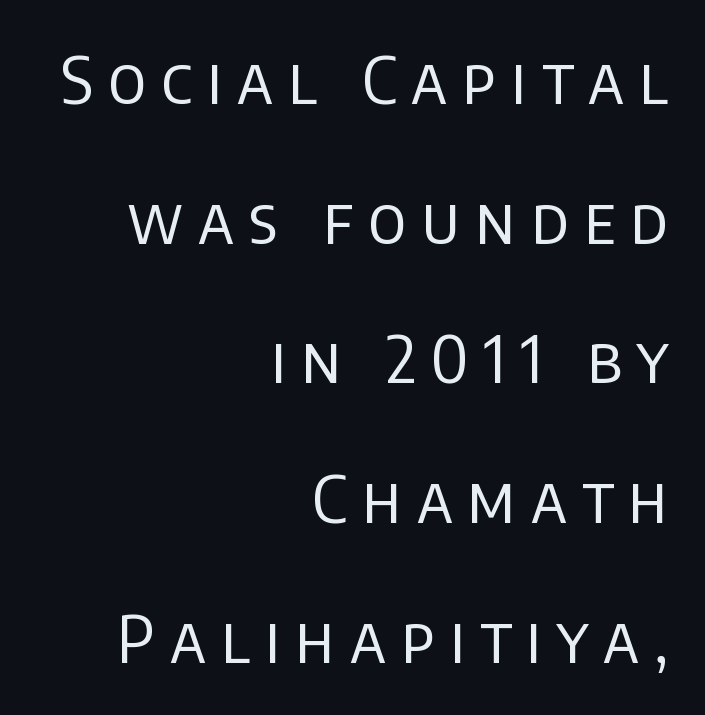
The image shows 65 px regular-weight sans-serif type, upright; set right-aligned, loose line spacing (2.15x), unusually wide letter spacing (+0.23 em), not underlined; low stroke contrast and a large x-height.
